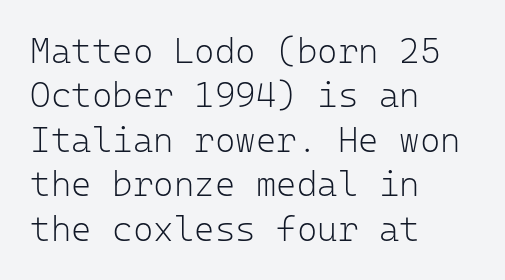
{"serif": "no", "italic": "no", "bold": "no", "weight": "light", "width": "normal", "stroke_contrast": "low", "x_height": "medium", "monospaced": "yes", "underline": "no", "align": "left", "line_spacing": "normal", "line_spacing_ratio": 1.27, "letter_spacing": "normal", "letter_spacing_em": 0.0, "glyph_px": 35}
